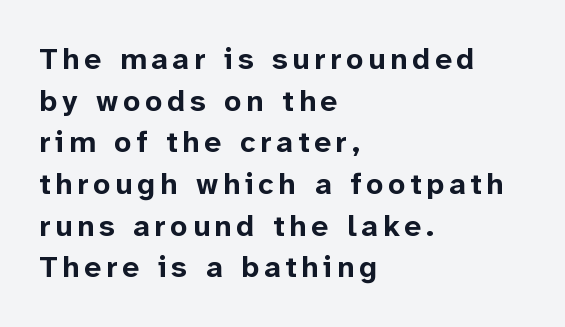
{"serif": "no", "italic": "no", "bold": "yes", "weight": "bold", "width": "normal", "stroke_contrast": "low", "x_height": "medium", "monospaced": "no", "underline": "no", "align": "left", "line_spacing": "normal", "line_spacing_ratio": 1.39, "glyph_px": 30}
